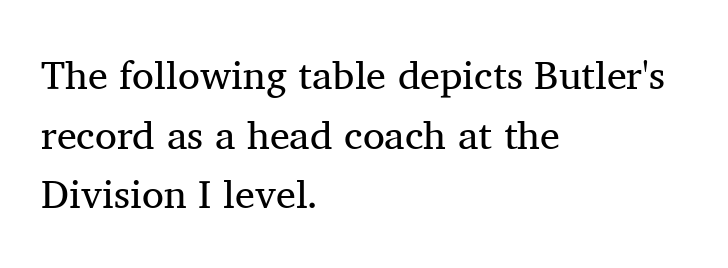
The face used here is proportionally spaced, like ordinary book or web type. These glyphs show unthickened strokes, regular width or finer. Horizontal bands of white between lines are of average thickness. Are there feet on the stems? There are — it's a serif. The paragraph has a hard left edge and a soft right edge.
